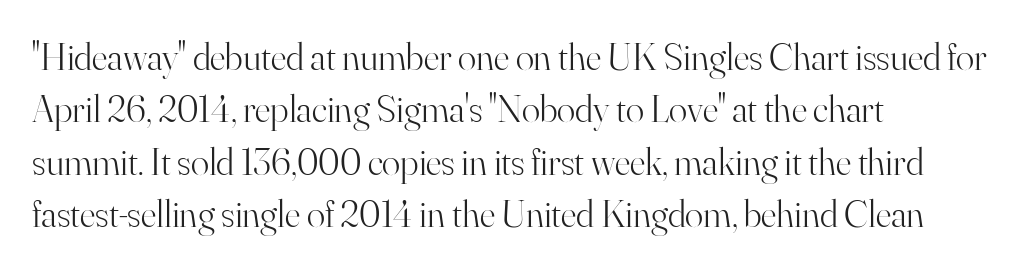
The image shows 38 px light serif type, upright; set left-aligned, normal line spacing (1.38x), normal letter spacing, not underlined; high stroke contrast and a small x-height.
